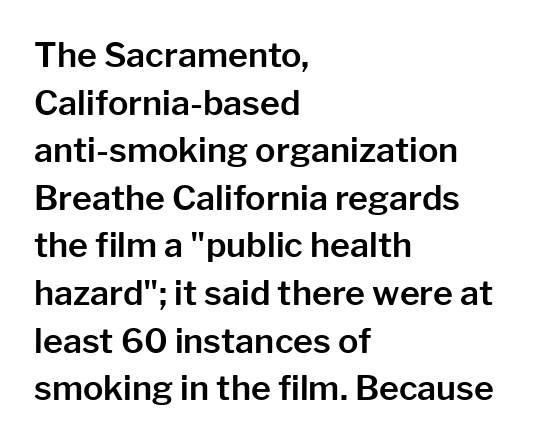
Q: Is the text italic (slanted)? A: No, it is upright.
Q: Is the typeface a serif or a sans-serif typeface? A: Sans-serif.
Q: Is the text underlined? A: No.
Q: How is the paragraph aligned? A: Left-aligned.
Q: Is the spacing between letters normal or unusually wide? A: Normal.
Q: Is the spacing between lines tight, normal or loose? A: Normal.
Q: Width (condensed, normal, or wide)? A: Normal.
Q: Stroke contrast? A: Low.
Q: x-height? A: Medium.
Q: Monospaced? A: No.
